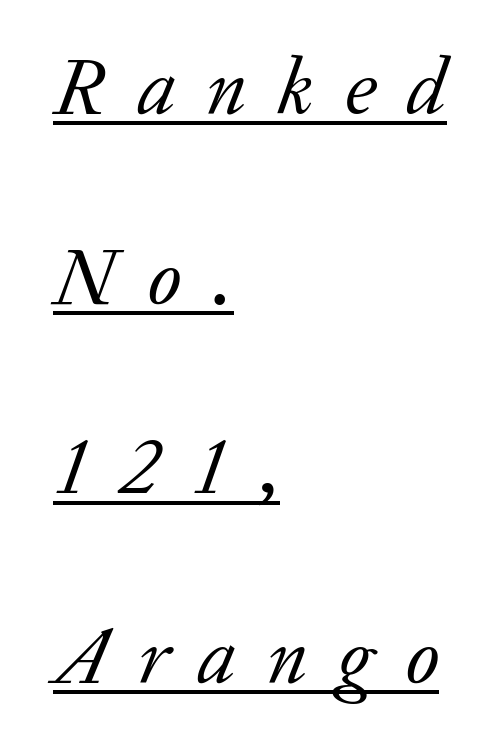
The image shows 80 px regular-weight serif type, italic (leaning right); set left-aligned, loose line spacing (2.37x), unusually wide letter spacing (+0.38 em), underlined; low stroke contrast and a medium x-height.
